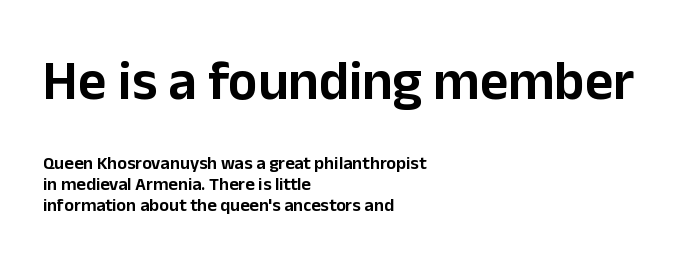
Underlining? Definitely not there. Cramped leading. In terms of letterform style, serifs are entirely absent. Do the characters align in a grid? No, the font is proportional.
